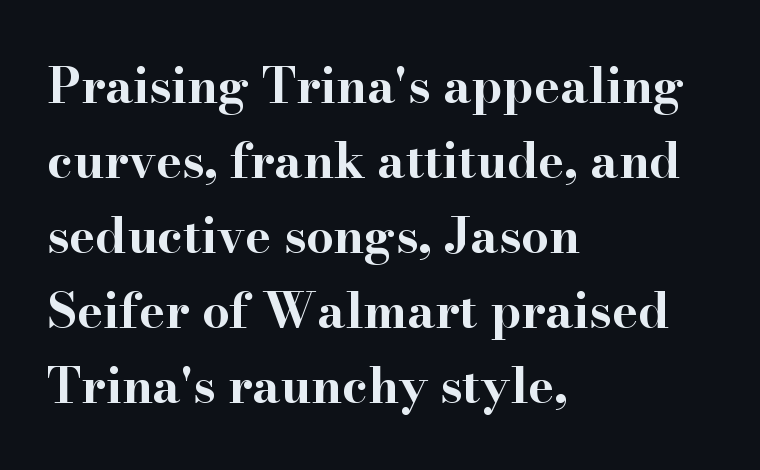
{"serif": "yes", "italic": "no", "bold": "yes", "weight": "bold", "width": "wide", "stroke_contrast": "high", "x_height": "small", "monospaced": "no", "underline": "no", "align": "left", "line_spacing": "normal", "line_spacing_ratio": 1.53, "letter_spacing": "normal", "letter_spacing_em": 0.0, "glyph_px": 49}
